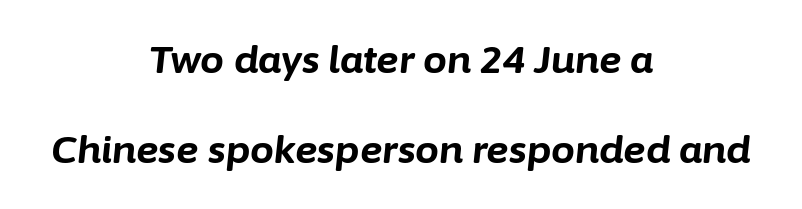
{"italic": "yes", "lean": "right", "slant_degrees": 6, "bold": "yes", "weight": "bold", "width": "normal", "stroke_contrast": "low", "x_height": "medium", "monospaced": "no", "underline": "no", "align": "center", "line_spacing": "loose", "line_spacing_ratio": 2.36, "letter_spacing": "normal", "letter_spacing_em": 0.0, "glyph_px": 38}
